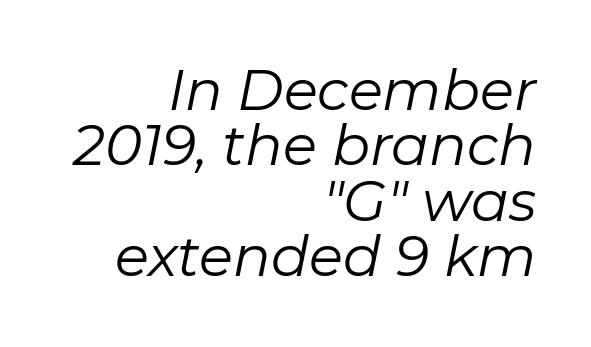
Q: Is the text bold? A: No.
Q: Is the text italic (slanted)? A: Yes, it leans right by about 11 degrees.
Q: Is the text underlined? A: No.
Q: How is the paragraph aligned? A: Right-aligned.
Q: Is the spacing between letters normal or unusually wide? A: Normal.
Q: Is the spacing between lines tight, normal or loose? A: Tight.
Q: Width (condensed, normal, or wide)? A: Normal.
Q: Stroke contrast? A: Low.
Q: x-height? A: Medium.
Q: Monospaced? A: No.
